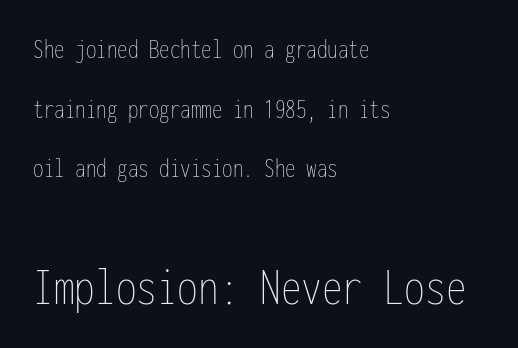
The image shows 55 px thin, condensed type, upright, monospaced; set left-aligned, loose line spacing (2.13x), normal letter spacing, not underlined; the second (bottom) block is 1.96x larger; low stroke contrast and a medium x-height.
